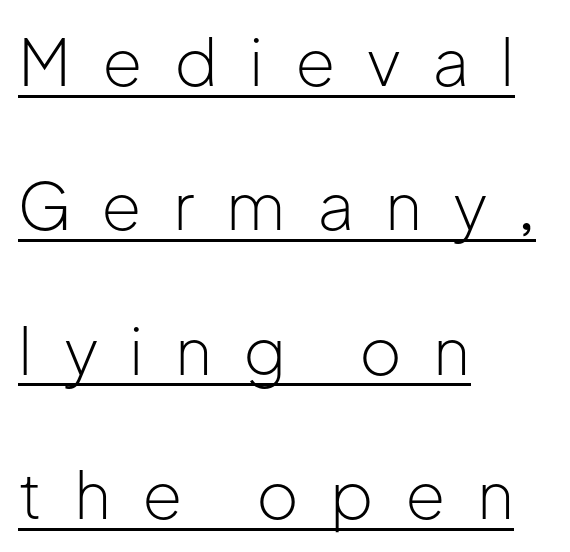
The image shows 65 px light sans-serif type, upright; set left-aligned, loose line spacing (2.22x), unusually wide letter spacing (+0.48 em), underlined; low stroke contrast and a medium x-height.
